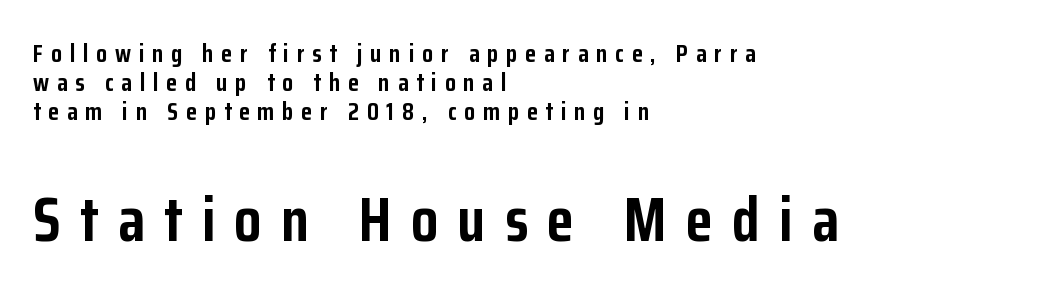
{"serif": "no", "italic": "no", "bold": "yes", "weight": "semibold", "width": "condensed", "stroke_contrast": "low", "x_height": "medium", "monospaced": "no", "underline": "no", "align": "left", "line_spacing_ratio": 1.17, "letter_spacing": "wide", "letter_spacing_em": 0.31, "larger_block": "second", "size_ratio": 2.48, "glyph_px": 62}
